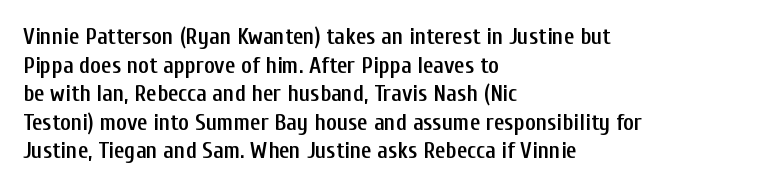
The image shows 23 px text type, upright; set left-aligned, line spacing 1.24x, normal letter spacing, not underlined.
